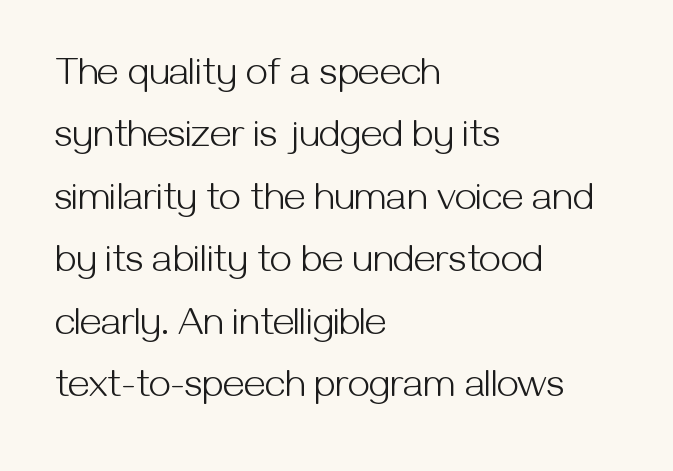
{"serif": "no", "italic": "no", "bold": "no", "weight": "light", "width": "normal", "stroke_contrast": "medium", "x_height": "medium", "monospaced": "no", "underline": "no", "align": "left", "line_spacing": "normal", "line_spacing_ratio": 1.6, "letter_spacing": "normal", "letter_spacing_em": 0.0, "glyph_px": 39}
